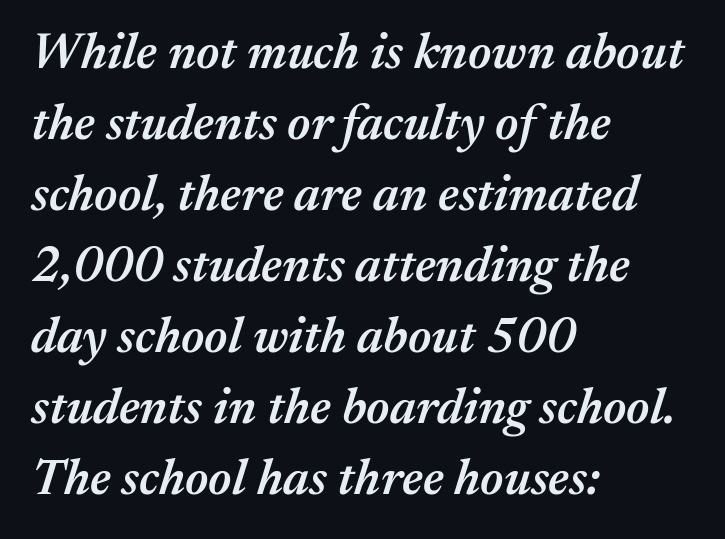
{"italic": "yes", "lean": "right", "slant_degrees": 17, "bold": "semi", "weight": "semibold", "width": "normal", "stroke_contrast": "medium", "x_height": "medium", "monospaced": "no", "underline": "no", "align": "left", "line_spacing": "normal", "line_spacing_ratio": 1.42, "letter_spacing": "normal", "letter_spacing_em": 0.0, "glyph_px": 50}
